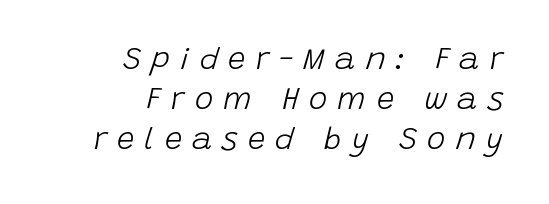
Q: Is the text bold? A: No.
Q: Is the text italic (slanted)? A: Yes, it leans right by about 15 degrees.
Q: Is the text underlined? A: No.
Q: How is the paragraph aligned? A: Right-aligned.
Q: Is the spacing between letters normal or unusually wide? A: Unusually wide.
Q: Is the spacing between lines tight, normal or loose? A: Normal.
Q: Width (condensed, normal, or wide)? A: Normal.
Q: Stroke contrast? A: Low.
Q: x-height? A: Large.
Q: Monospaced? A: No.
